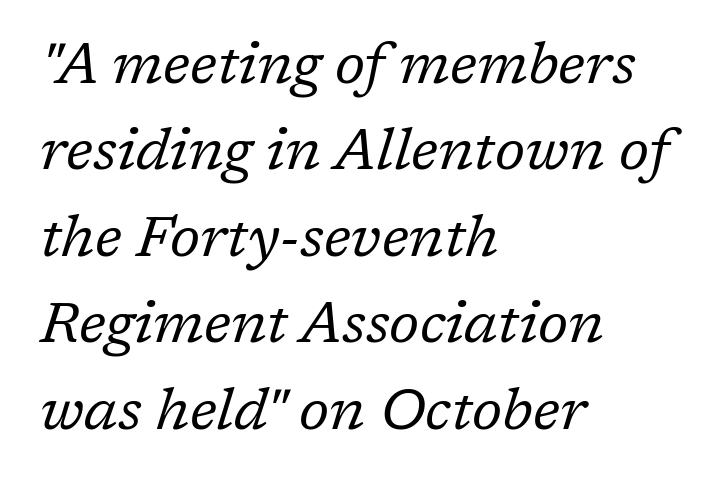
Q: Is the text bold? A: No.
Q: Is the text italic (slanted)? A: Yes, it leans right by about 17 degrees.
Q: Is the typeface a serif or a sans-serif typeface? A: Serif.
Q: Is the text underlined? A: No.
Q: How is the paragraph aligned? A: Left-aligned.
Q: Is the spacing between letters normal or unusually wide? A: Normal.
Q: Is the spacing between lines tight, normal or loose? A: Normal.
Q: Width (condensed, normal, or wide)? A: Normal.
Q: Stroke contrast? A: Low.
Q: x-height? A: Medium.
Q: Monospaced? A: No.
